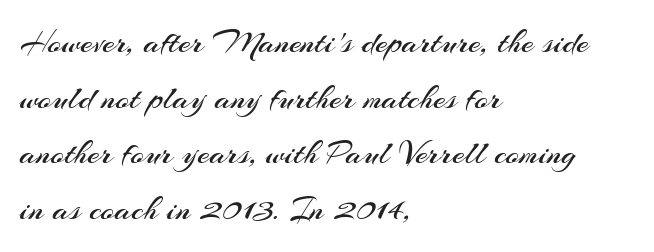
The specimen omits any rule beneath the text block's lines. The space between consecutive lines is moderate. The passage shown is typeset with a sans-serif family. Summary of weight: not heavy and not bold.
